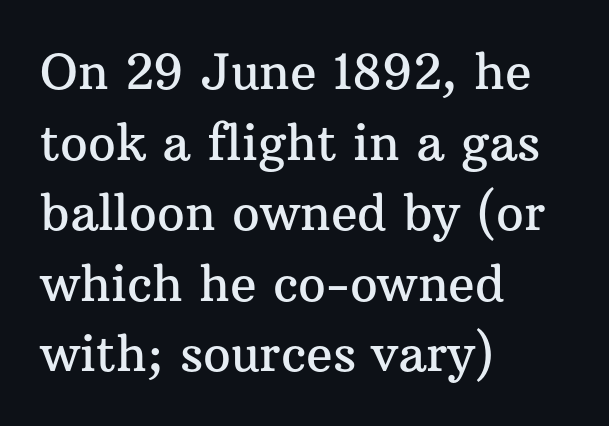
The image shows 49 px serif type, upright; set left-aligned, normal line spacing (1.44x), normal letter spacing, not underlined; medium stroke contrast and a medium x-height.
